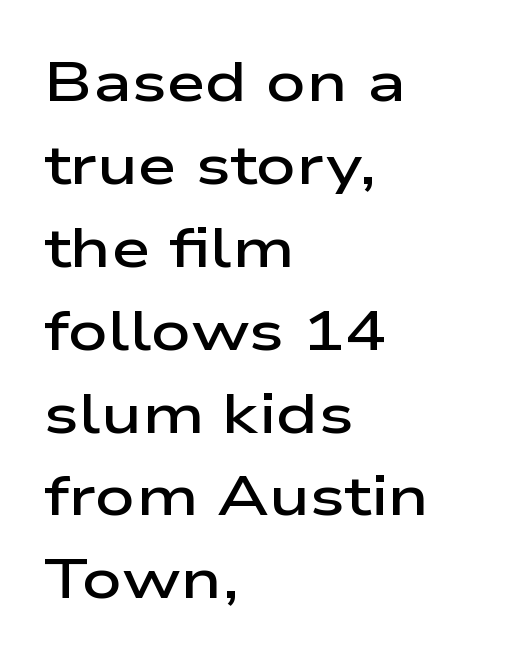
The setting favours the left margin, as ordinary paragraphs usually do. The rendering uses a semibold face; strokes are thickened but not to full bold. Unlike italic type, these characters show no tilt at all. The passage shown is typed in a proportional face where columns would drift.
